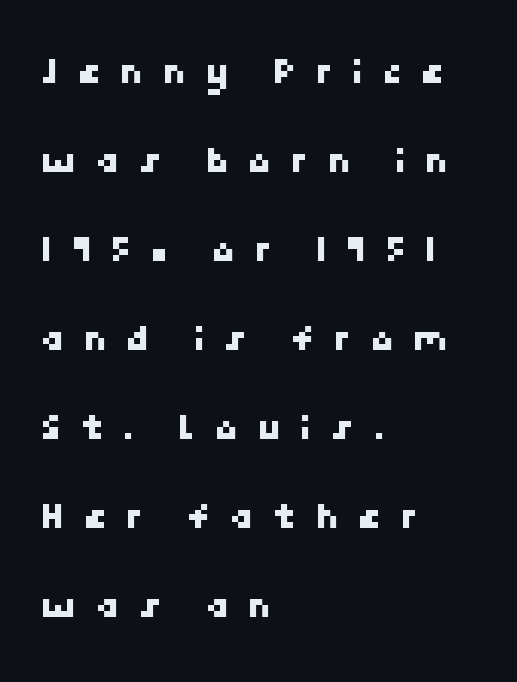
Alignment: flush left. The font family rendered here belongs to the sans-serif group. The horizontal fit of the characters is loose and conspicuously gappy. Anything drawn beneath the words? Only blank space.
